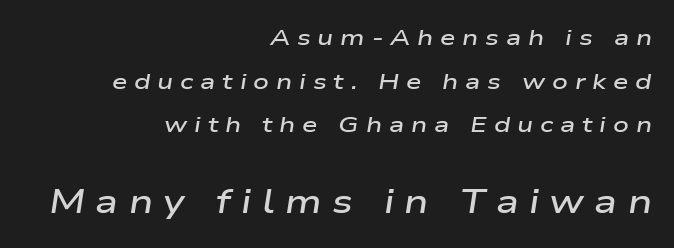
Q: Is the text bold? A: Semi-bold.
Q: Is the text italic (slanted)? A: Yes, it leans right by about 9 degrees.
Q: Is the text underlined? A: No.
Q: How is the paragraph aligned? A: Right-aligned.
Q: Is the spacing between letters normal or unusually wide? A: Unusually wide.
Q: Is the spacing between lines tight, normal or loose? A: Loose.
Q: Which block of text is set in a larger size, the first (top) or the second (bottom)? A: The second (bottom) one.
Q: Width (condensed, normal, or wide)? A: Wide.
Q: Stroke contrast? A: Low.
Q: x-height? A: Medium.
Q: Monospaced? A: No.
